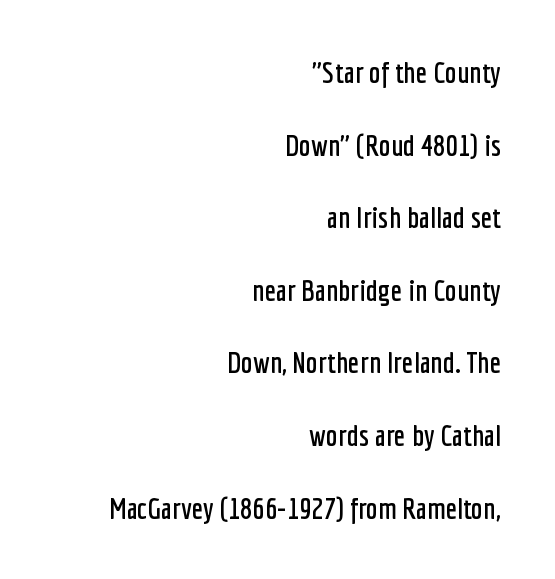
Q: Is the text italic (slanted)? A: No, it is upright.
Q: Is the typeface a serif or a sans-serif typeface? A: Sans-serif.
Q: Is the text underlined? A: No.
Q: How is the paragraph aligned? A: Right-aligned.
Q: Is the spacing between letters normal or unusually wide? A: Normal.
Q: Is the spacing between lines tight, normal or loose? A: Loose.
Q: Width (condensed, normal, or wide)? A: Condensed.
Q: Stroke contrast? A: Low.
Q: x-height? A: Medium.
Q: Monospaced? A: No.
